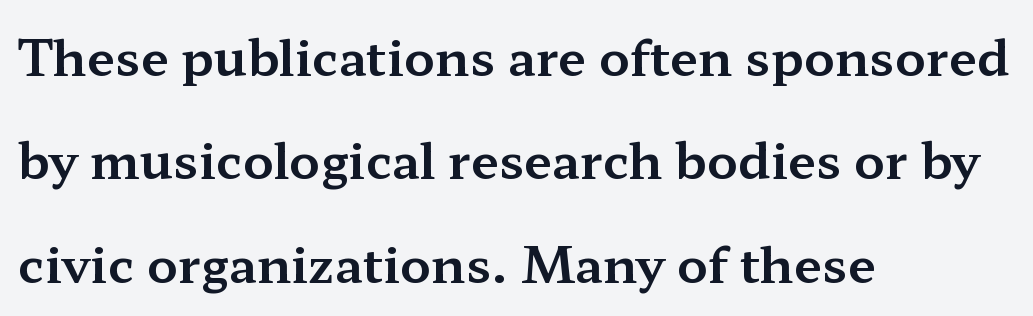
I'd call this a serif setting — the letters wear small feet. The line texture is even and compact thanks to regular tracking. The strip under each line holds only bare page. A typesetter would call this proportional, since set widths differ per character.
